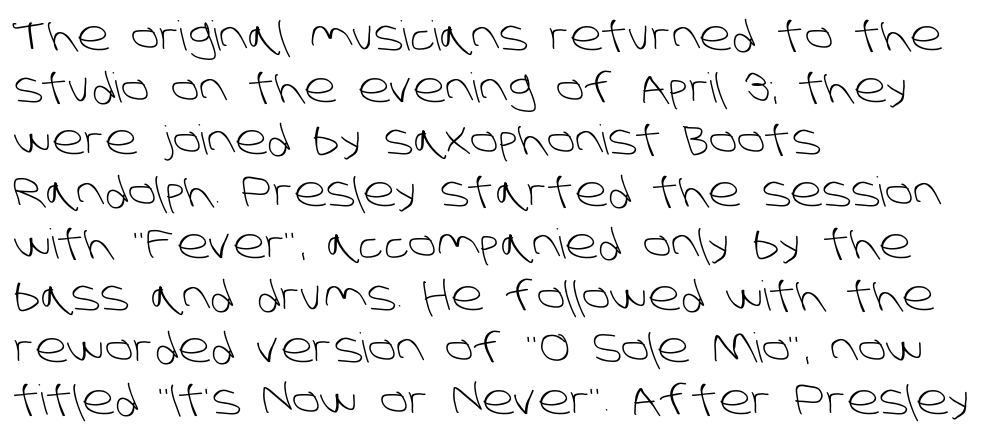
Does the leading feel generous? No, just average. The designer went with a sans here, leaving each stem footless. The text block is weighted toward the left margin, trailing off unevenly rightward. No extra ink here — the face is not bold. A typesetter would call this zero additional tracking. This sample has the flowing, uneven cadence of proportional lettering.
